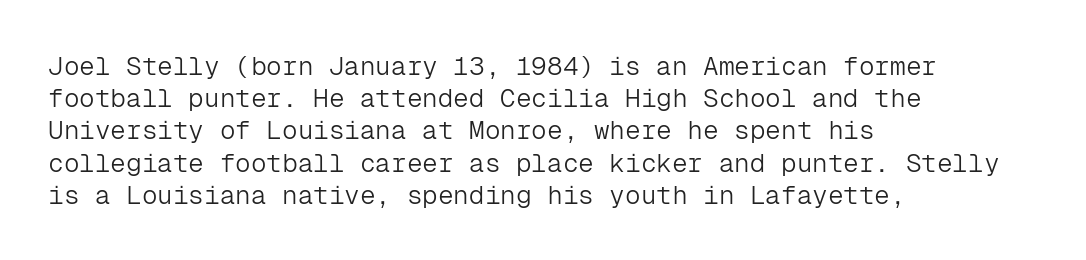
No letter is thick-stroked: the sample isn't bold. The lettering stays uniformly vertical, giving the passage a roman look. This sample uses plain, unmodified letter spacing. These lines stack with their left ends in a neat column. The gap between lines stays unmarked.
